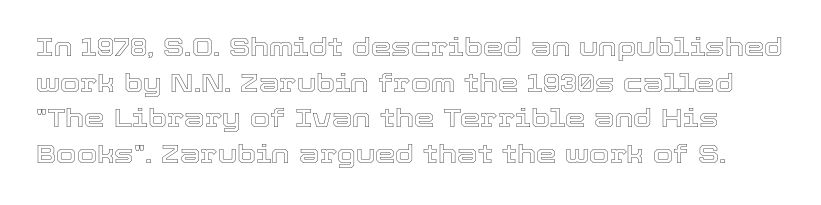
{"italic": "no", "underline": "no", "line_spacing": "normal", "line_spacing_ratio": 1.37, "letter_spacing": "normal", "letter_spacing_em": 0.0, "glyph_px": 26}
